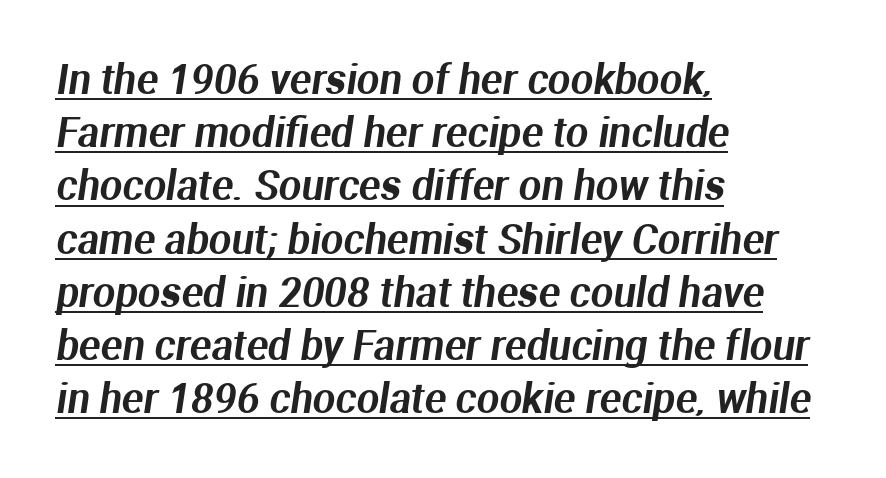
Unlike a traditional serif, this face leaves its strokes unadorned. Proportional: the letters do not fall into vertical columns. Observe the ordinary spacing: letters are neighbours, not strangers. Visually the block forms a straight wall on the left and a jagged coastline on the right. How would I describe the line gaps? Plain and ordinary.
